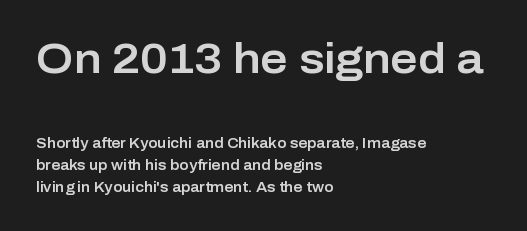
The image shows 42 px sans-serif type, upright; set left-aligned, normal line spacing (1.56x), normal letter spacing, not underlined; the first (top) block is 3.0x larger; low stroke contrast and a medium x-height.
